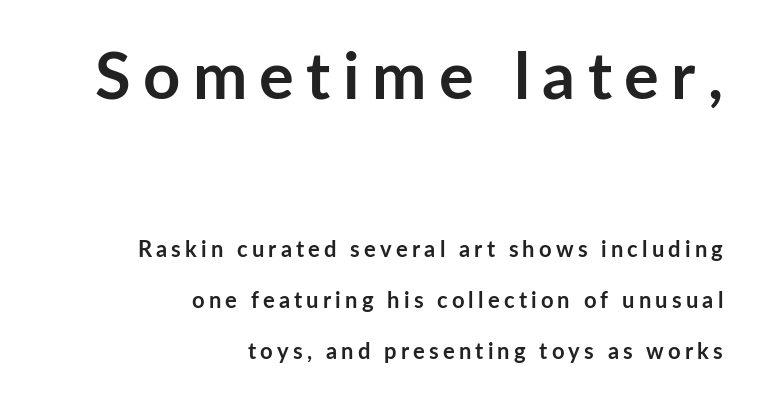
{"serif": "no", "italic": "no", "bold": "yes", "weight": "semibold", "width": "normal", "stroke_contrast": "low", "x_height": "medium", "monospaced": "no", "underline": "no", "align": "right", "line_spacing": "loose", "line_spacing_ratio": 2.3, "larger_block": "first", "size_ratio": 2.95, "glyph_px": 65}
